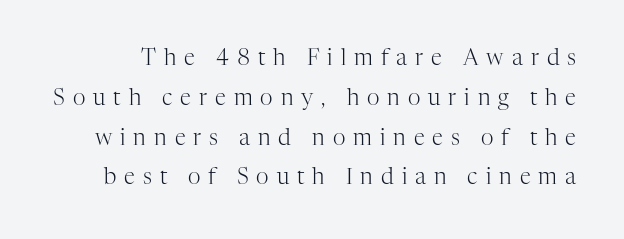
The image shows 22 px text type, upright; set line spacing 1.81x, unusually wide letter spacing (+0.36 em), not underlined.
